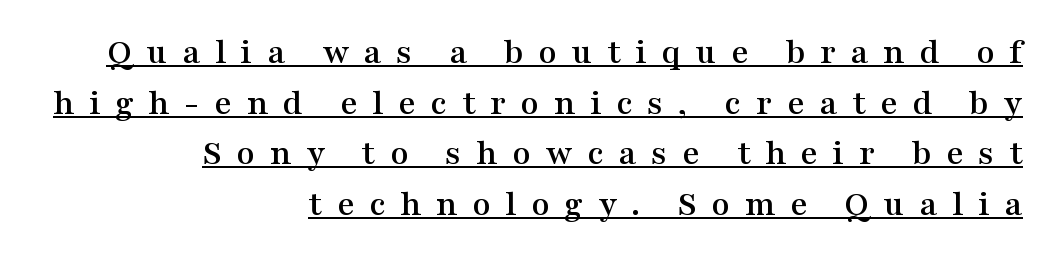
The image shows 37 px wide serif type, upright; set right-aligned, normal line spacing (1.37x), unusually wide letter spacing (+0.4 em), underlined; medium stroke contrast and a medium x-height.
